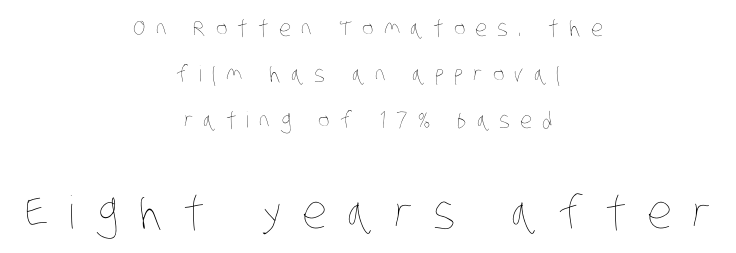
{"bold": "no", "weight": "thin", "width": "condensed", "stroke_contrast": "low", "x_height": "large", "monospaced": "no", "underline": "no", "align": "center", "line_spacing": "loose", "line_spacing_ratio": 2.09, "letter_spacing": "wide", "letter_spacing_em": 0.46, "larger_block": "second", "size_ratio": 2.05, "glyph_px": 45}
